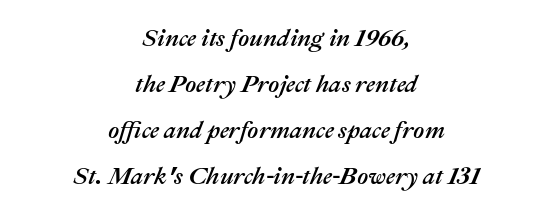
Q: Is the text italic (slanted)? A: Yes, it leans right by about 22 degrees.
Q: Is the text underlined? A: No.
Q: How is the paragraph aligned? A: Centered.
Q: Is the spacing between letters normal or unusually wide? A: Normal.
Q: Is the spacing between lines tight, normal or loose? A: Loose.
